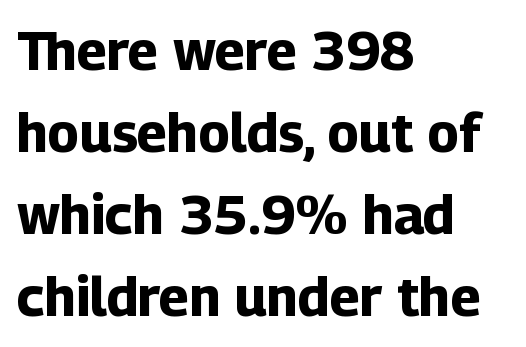
Q: Is the text bold? A: Yes.
Q: Is the text italic (slanted)? A: No, it is upright.
Q: Is the typeface a serif or a sans-serif typeface? A: Sans-serif.
Q: Is the text underlined? A: No.
Q: How is the paragraph aligned? A: Left-aligned.
Q: Is the spacing between letters normal or unusually wide? A: Normal.
Q: Is the spacing between lines tight, normal or loose? A: Normal.
Q: Width (condensed, normal, or wide)? A: Normal.
Q: Stroke contrast? A: Low.
Q: x-height? A: Medium.
Q: Monospaced? A: No.
